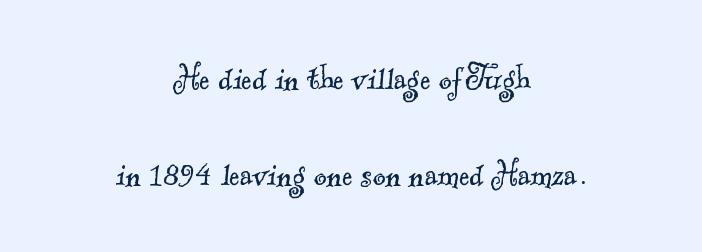
{"serif": "yes", "bold": "no", "weight": "light", "width": "normal", "x_height": "small", "monospaced": "no", "underline": "no", "align": "center", "line_spacing": "loose", "line_spacing_ratio": 2.46, "letter_spacing": "normal", "letter_spacing_em": 0.0, "glyph_px": 39}
